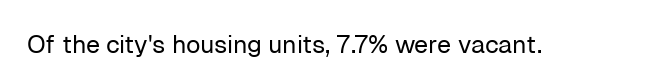
{"italic": "no", "bold": "no", "underline": "no", "letter_spacing": "normal", "letter_spacing_em": 0.0, "glyph_px": 25}
